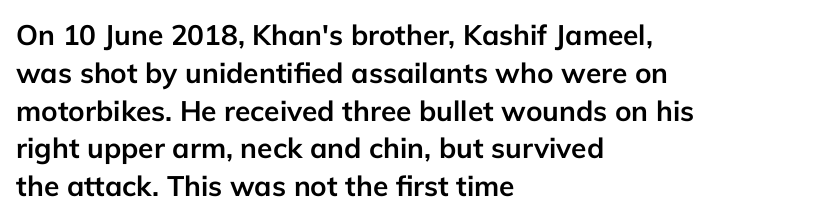
{"serif": "no", "italic": "no", "bold": "yes", "weight": "semibold", "width": "normal", "stroke_contrast": "low", "x_height": "medium", "monospaced": "no", "underline": "no", "align": "left", "line_spacing": "normal", "line_spacing_ratio": 1.35, "letter_spacing": "normal", "letter_spacing_em": 0.0, "glyph_px": 28}
